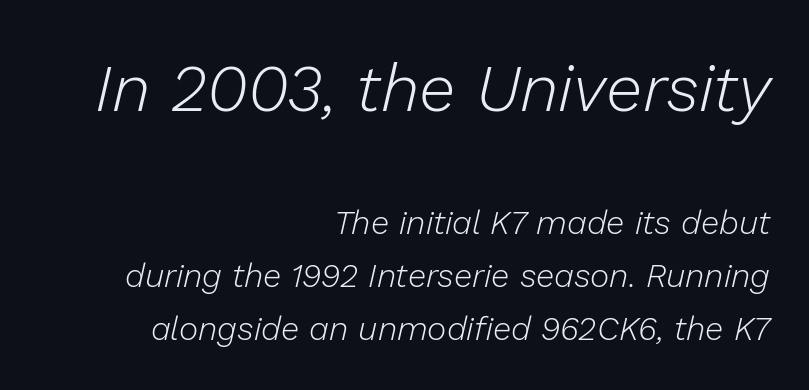
Q: Is the text bold? A: No.
Q: Is the text italic (slanted)? A: Yes, it leans right by about 13 degrees.
Q: Is the text underlined? A: No.
Q: How is the paragraph aligned? A: Right-aligned.
Q: Is the spacing between letters normal or unusually wide? A: Normal.
Q: Is the spacing between lines tight, normal or loose? A: Normal.
Q: Which block of text is set in a larger size, the first (top) or the second (bottom)? A: The first (top) one.
Q: Width (condensed, normal, or wide)? A: Normal.
Q: Stroke contrast? A: Low.
Q: x-height? A: Medium.
Q: Monospaced? A: No.
